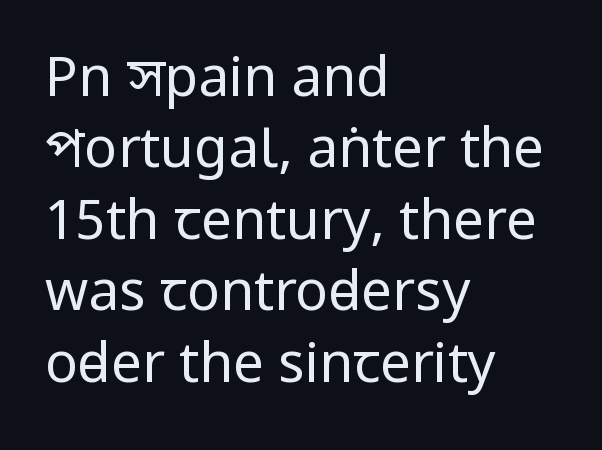
Note the varied advance widths — an 'i' is clearly narrower than an 'm'. The face looks like a standard text weight, possibly lighter. Check the space under the baseline: it is left empty. Evenly set lines give the paragraph a standard silhouette. The passage is arranged the way most books set body copy — flush left. A typesetter would label this face a sans.
